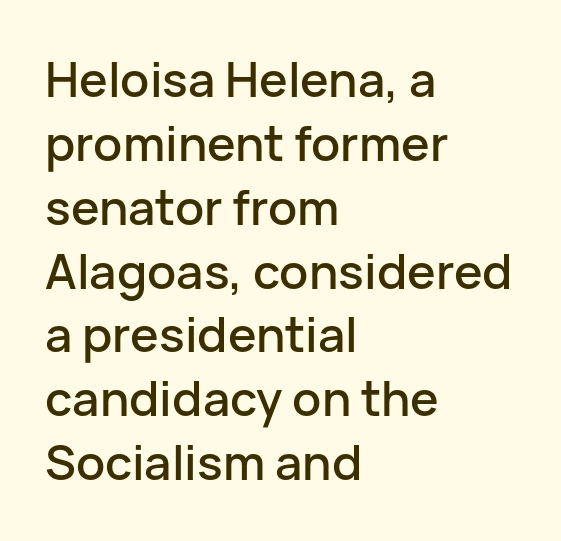
{"serif": "no", "italic": "no", "width": "normal", "stroke_contrast": "low", "x_height": "medium", "monospaced": "no", "underline": "no", "align": "left", "line_spacing": "normal", "line_spacing_ratio": 1.33, "letter_spacing": "normal", "letter_spacing_em": 0.0, "glyph_px": 48}
